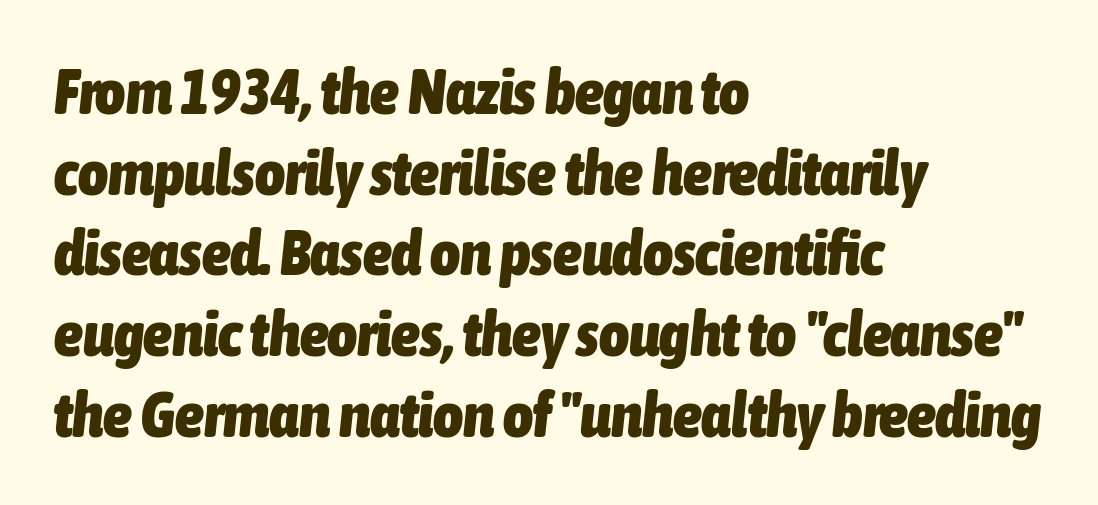
The image shows 64 px heavy, condensed type, italic (leaning right); set left-aligned, normal line spacing (1.26x), normal letter spacing, not underlined; low stroke contrast and a medium x-height.
